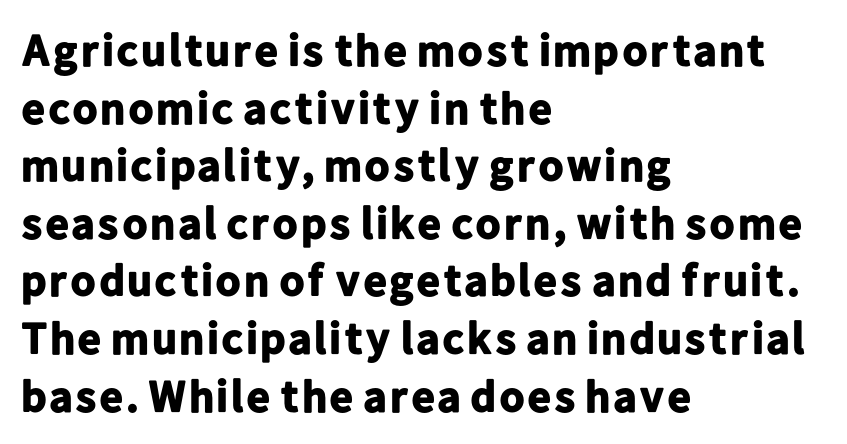
Q: Is the text bold? A: Yes.
Q: Is the text italic (slanted)? A: No, it is upright.
Q: Is the typeface a serif or a sans-serif typeface? A: Sans-serif.
Q: Is the text underlined? A: No.
Q: How is the paragraph aligned? A: Left-aligned.
Q: Is the spacing between letters normal or unusually wide? A: Normal.
Q: Is the spacing between lines tight, normal or loose? A: Normal.
Q: Width (condensed, normal, or wide)? A: Normal.
Q: Stroke contrast? A: Low.
Q: x-height? A: Medium.
Q: Monospaced? A: No.
